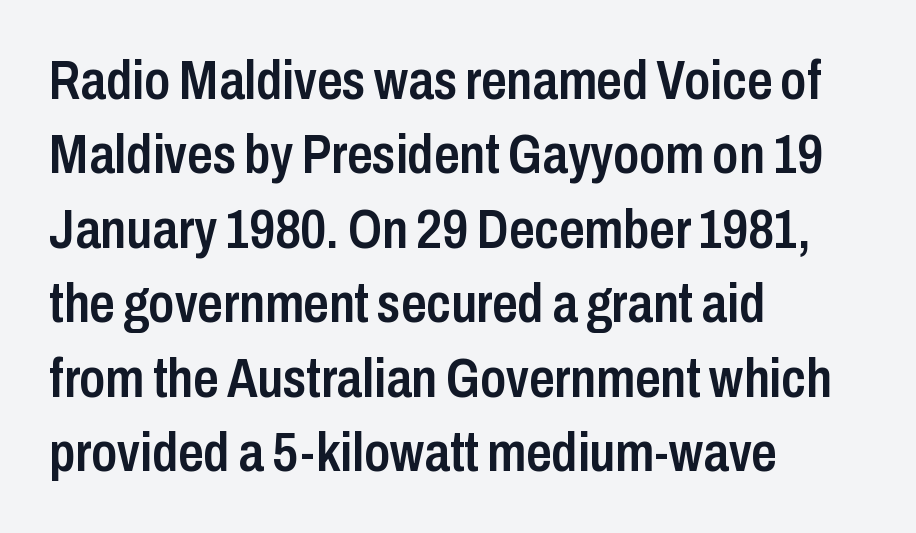
Q: Is the text bold? A: Semi-bold.
Q: Is the text italic (slanted)? A: No, it is upright.
Q: Is the typeface a serif or a sans-serif typeface? A: Sans-serif.
Q: Is the text underlined? A: No.
Q: How is the paragraph aligned? A: Left-aligned.
Q: Is the spacing between letters normal or unusually wide? A: Normal.
Q: Is the spacing between lines tight, normal or loose? A: Normal.
Q: Width (condensed, normal, or wide)? A: Condensed.
Q: Stroke contrast? A: Low.
Q: x-height? A: Medium.
Q: Monospaced? A: No.
